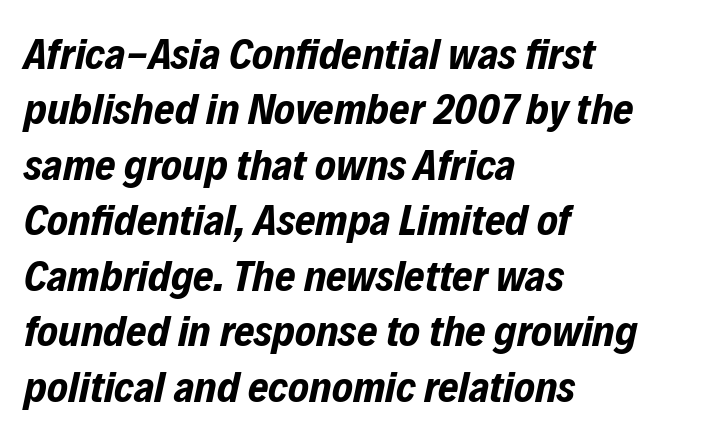
The image shows 44 px bold, condensed type, italic (leaning right); set left-aligned, normal line spacing (1.26x), normal letter spacing, not underlined; low stroke contrast and a medium x-height.
